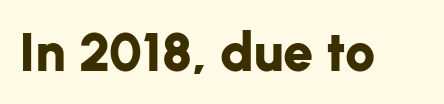
Q: Is the text bold? A: Yes.
Q: Is the text italic (slanted)? A: No, it is upright.
Q: Is the typeface a serif or a sans-serif typeface? A: Sans-serif.
Q: Is the text underlined? A: No.
Q: Is the spacing between letters normal or unusually wide? A: Normal.
Q: Width (condensed, normal, or wide)? A: Normal.
Q: Stroke contrast? A: Low.
Q: x-height? A: Medium.
Q: Monospaced? A: No.
